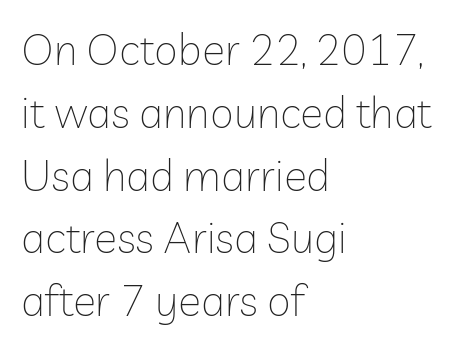
Is the stroke heavy? The answer is a plain regular-or-lighter. What's the leading like? Ordinary, nothing unusual. The zone under the glyphs is completely vacant. Each letter's strokes conclude bluntly, with no projecting serifs. Letter spacing: default. This sample has the flowing, uneven cadence of proportional lettering.
